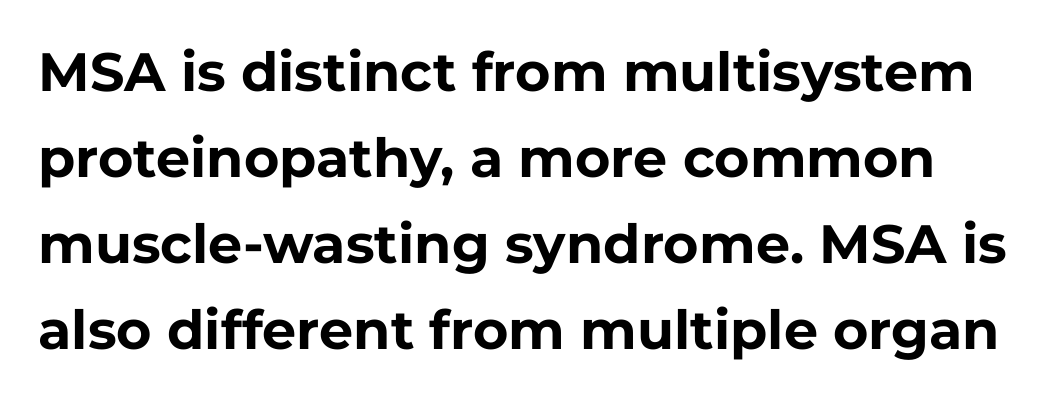
Typographically, this falls in the sans-serif category. How would I describe the line gaps? Plain and ordinary. Vertical strokes here are truly vertical. Any mark beneath the type? The region is blank. Stroke thickness is high; the sample reads as a true bold. A typesetter would call this proportional, since set widths differ per character.
